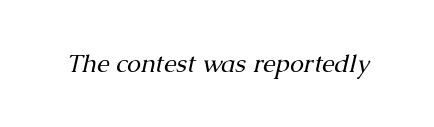
The cut favours lightness, reaching ordinary text weight at its darkest. No word sits above an underline. Notice how the stems are inclined rather than vertical — that's the hallmark of italics. Each word holds together tightly as a unit, with standard inter-letter gaps.
